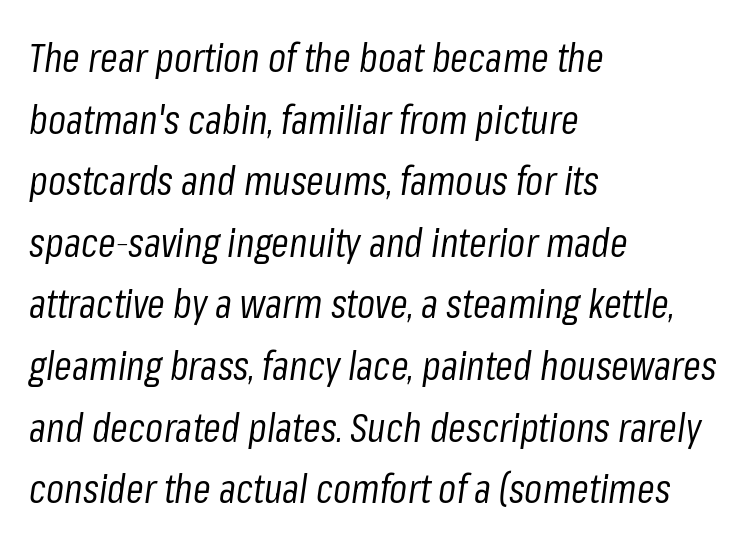
Q: Is the text bold? A: No.
Q: Is the text italic (slanted)? A: Yes, it leans right by about 8 degrees.
Q: Is the text underlined? A: No.
Q: How is the paragraph aligned? A: Left-aligned.
Q: Is the spacing between letters normal or unusually wide? A: Normal.
Q: Is the spacing between lines tight, normal or loose? A: Normal.
Q: Width (condensed, normal, or wide)? A: Condensed.
Q: Stroke contrast? A: Low.
Q: x-height? A: Medium.
Q: Monospaced? A: No.
